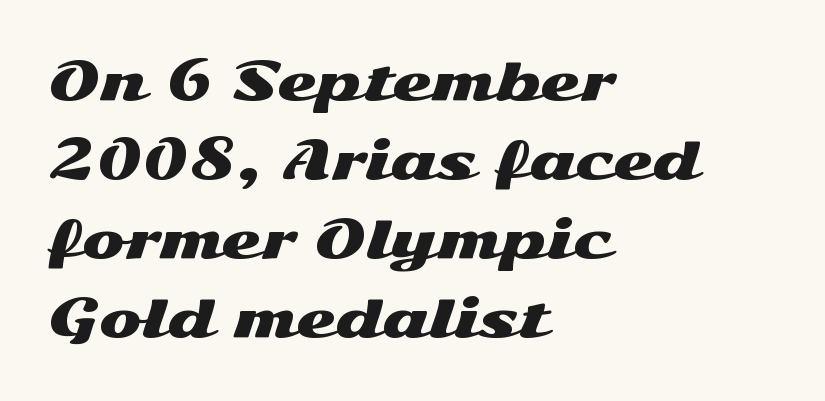
Nothing unusual about the tracking: characters are spaced as the font intends. The foot of each line stays bare and open. If you drew a ruler down the left edge, every line would touch it.
